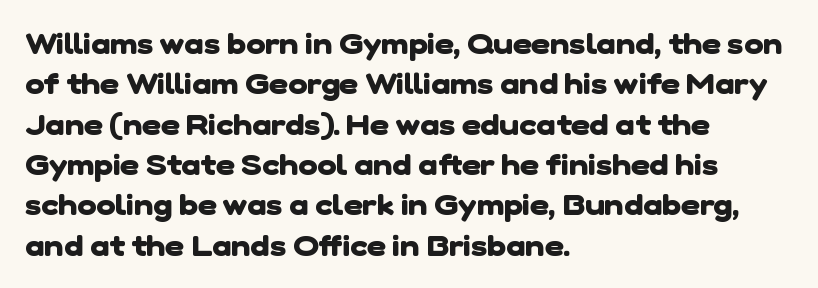
Q: Is the text bold? A: Yes.
Q: Is the typeface a serif or a sans-serif typeface? A: Sans-serif.
Q: Is the text underlined? A: No.
Q: How is the paragraph aligned? A: Left-aligned.
Q: Is the spacing between letters normal or unusually wide? A: Normal.
Q: Is the spacing between lines tight, normal or loose? A: Normal.
Q: Width (condensed, normal, or wide)? A: Normal.
Q: Stroke contrast? A: Low.
Q: x-height? A: Medium.
Q: Monospaced? A: No.
